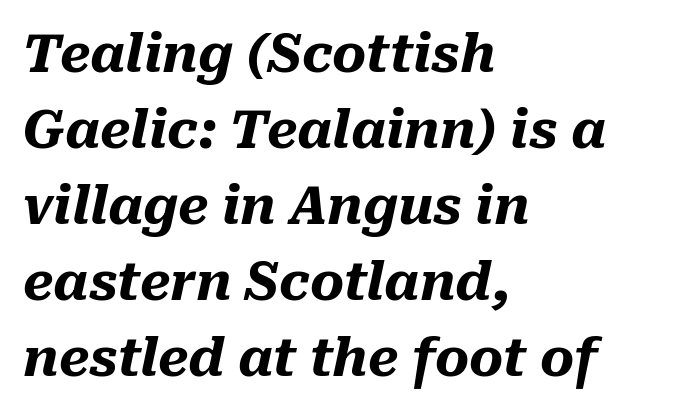
{"italic": "yes", "lean": "right", "slant_degrees": 10, "bold": "yes", "weight": "heavy", "width": "normal", "stroke_contrast": "medium", "x_height": "medium", "monospaced": "no", "underline": "no", "align": "left", "line_spacing": "normal", "line_spacing_ratio": 1.46, "letter_spacing": "normal", "letter_spacing_em": 0.0, "glyph_px": 52}
